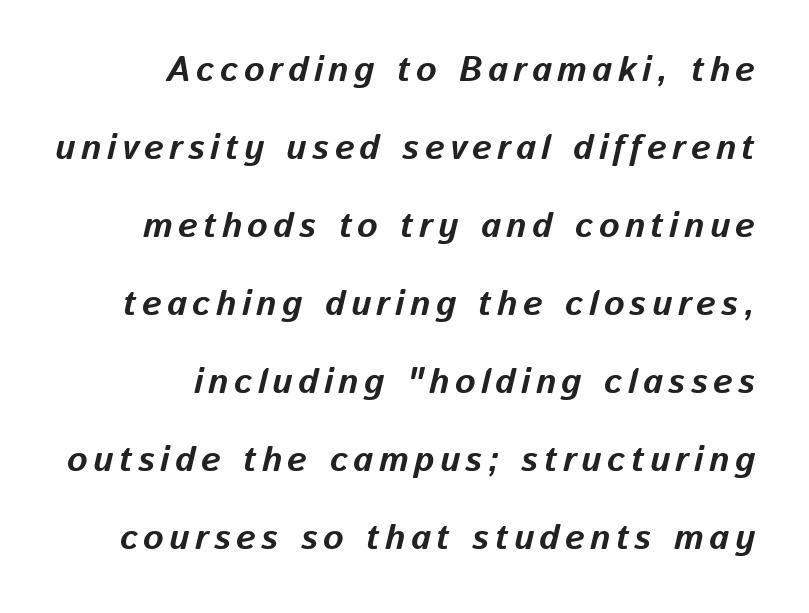
Here the designer chose a conventional face with non-uniform glyph widths. This is heavy type, rendered in bold. The foot of each line stays bare and open. The designer dialed line spacing up above the default.
